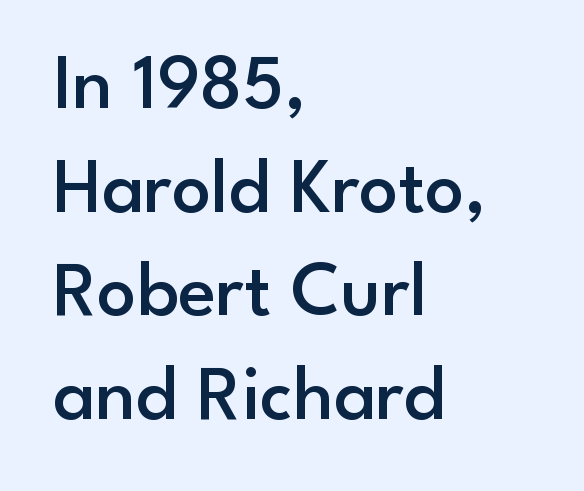
Horizontal alignment here is leftward, the default for most running prose. You could not count columns in this text — the font is proportionally spaced. The characters display no serif detailing; their extremities are plain. Is there any slant? The stems are plumb. What stands out about the letter spacing? Nothing — it is the standard amount. Words float on clear page, feet unadorned.
